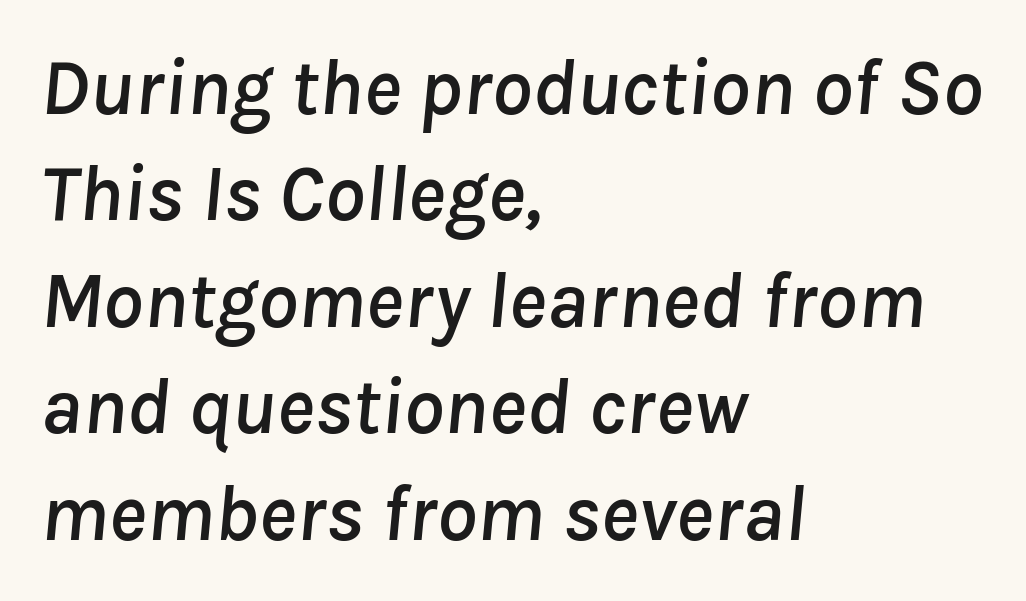
Posture: slanted. If you measured baseline to baseline, you'd find a middling distance. The face used here is proportionally spaced, like ordinary book or web type. Beneath every word, the page is bare.
